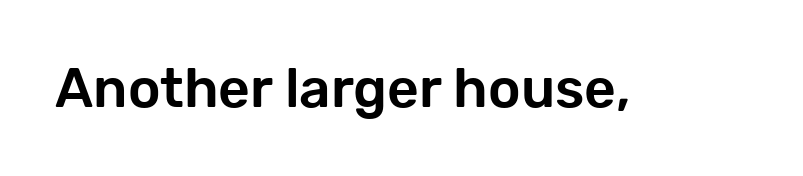
{"serif": "no", "italic": "no", "width": "normal", "stroke_contrast": "low", "x_height": "medium", "monospaced": "no", "underline": "no", "letter_spacing": "normal", "letter_spacing_em": 0.0, "glyph_px": 55}
